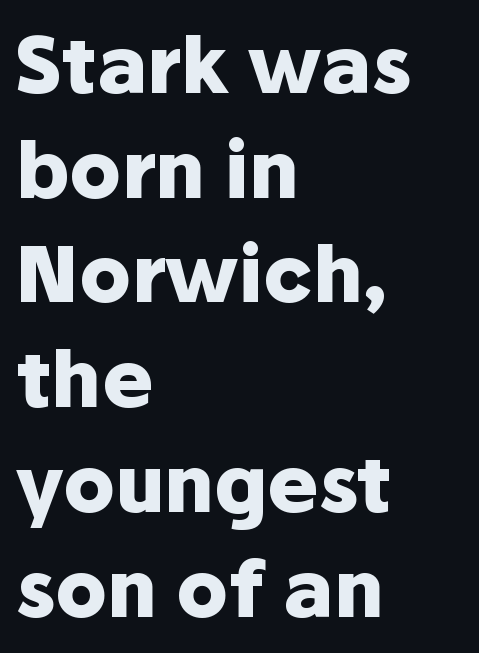
Q: Is the text bold? A: Yes.
Q: Is the text italic (slanted)? A: No, it is upright.
Q: Is the typeface a serif or a sans-serif typeface? A: Sans-serif.
Q: Is the text underlined? A: No.
Q: How is the paragraph aligned? A: Left-aligned.
Q: Is the spacing between letters normal or unusually wide? A: Normal.
Q: Is the spacing between lines tight, normal or loose? A: Normal.
Q: Width (condensed, normal, or wide)? A: Normal.
Q: Stroke contrast? A: Low.
Q: x-height? A: Medium.
Q: Monospaced? A: No.
